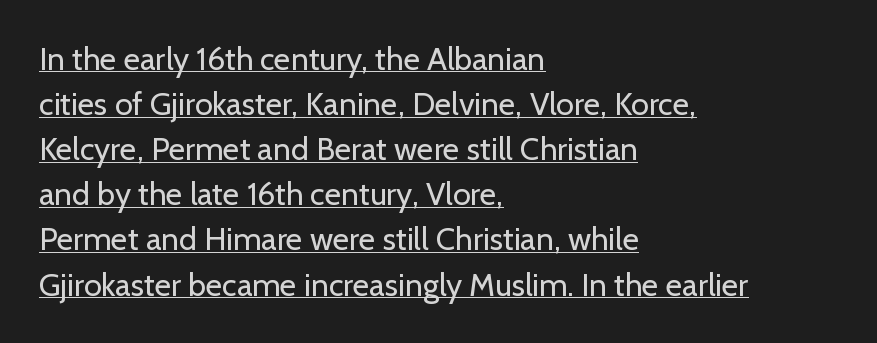
Does the type have serifs? No, each stem ends abruptly. Ascenders rise straight up at ninety degrees. Weight: in the light-to-regular range. You could call the tracking neutral — neither tight nor loose. Proportional: the letters do not fall into vertical columns. The rendered words wear a rule along their underside.
